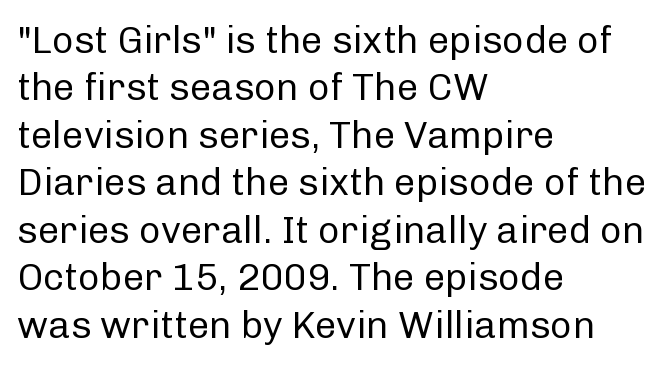
{"serif": "no", "italic": "no", "bold": "no", "weight": "regular", "width": "normal", "stroke_contrast": "low", "x_height": "medium", "monospaced": "no", "underline": "no", "align": "left", "line_spacing": "normal", "line_spacing_ratio": 1.25, "letter_spacing": "normal", "letter_spacing_em": 0.0, "glyph_px": 38}
